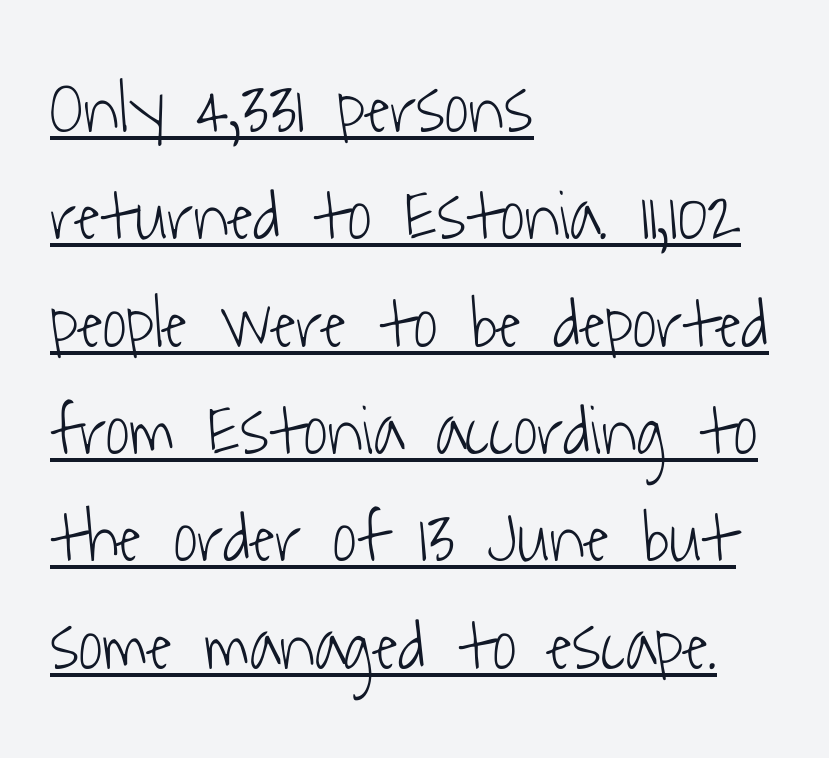
Q: Is the text bold? A: No.
Q: Is the typeface a serif or a sans-serif typeface? A: Sans-serif.
Q: Is the text underlined? A: Yes.
Q: How is the paragraph aligned? A: Left-aligned.
Q: Is the spacing between letters normal or unusually wide? A: Normal.
Q: Is the spacing between lines tight, normal or loose? A: Normal.
Q: Width (condensed, normal, or wide)? A: Condensed.
Q: Stroke contrast? A: Low.
Q: x-height? A: Medium.
Q: Monospaced? A: No.
